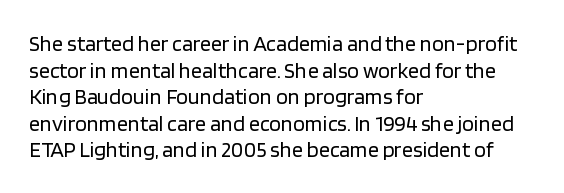
Q: Is the text bold? A: No.
Q: Is the text italic (slanted)? A: No, it is upright.
Q: Is the text underlined? A: No.
Q: How is the paragraph aligned? A: Left-aligned.
Q: Is the spacing between letters normal or unusually wide? A: Normal.
